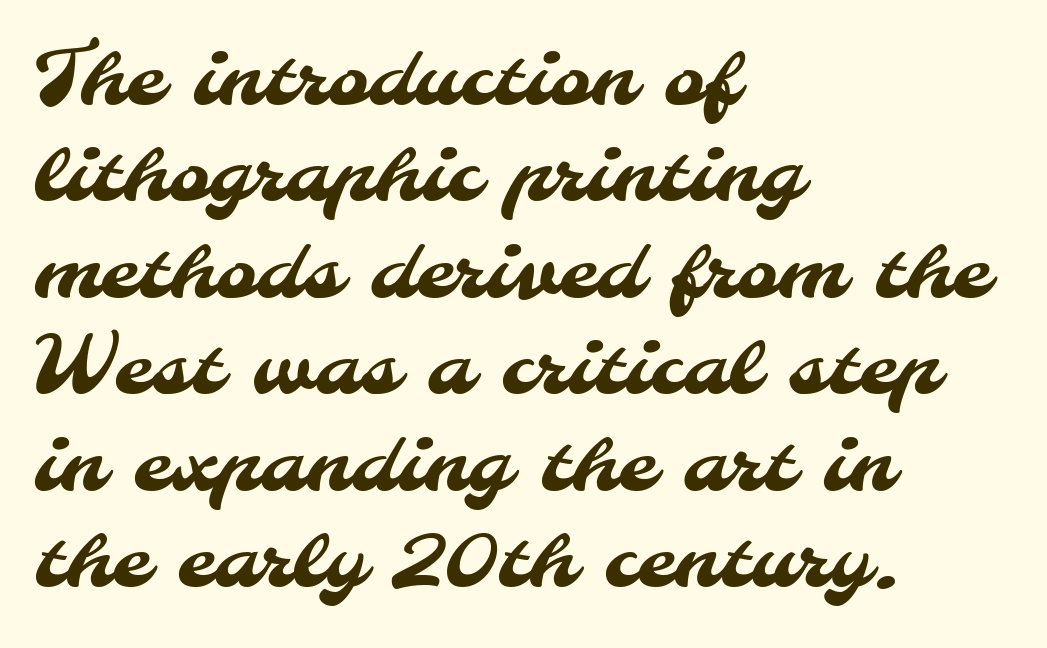
Nothing unusual about the tracking: characters are spaced as the font intends. Descenders hang freely into open space. Line beginnings align vertically; line endings do not. You could not count columns in this text — the font is proportionally spaced. I'd call this a sans setting — the letters go barefoot.
